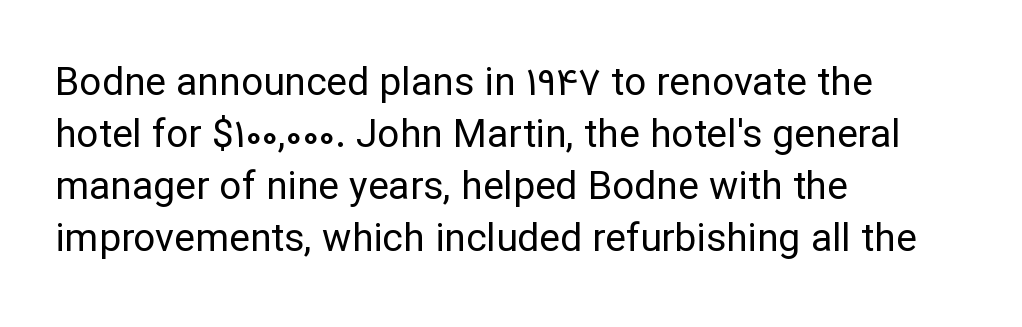
Line spacing here is normal. Posture: upright roman. You could not count columns in this text — the font is proportionally spaced. The line texture is even and compact thanks to regular tracking. Only glyphs here, with clear space below each row. Serif or sans? Sans — the stroke terminals are bare.
